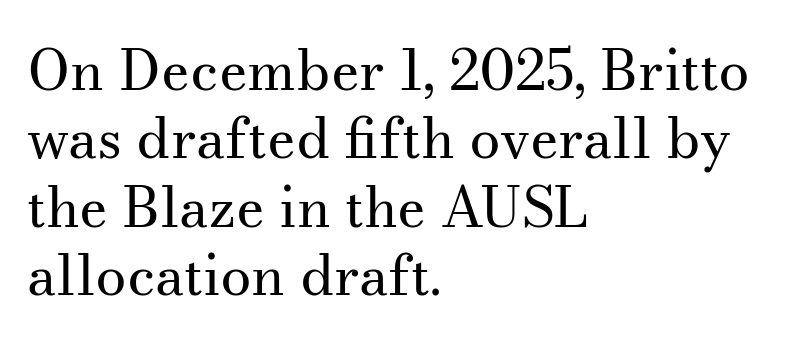
Type style note: has serifs. The typeface has the unassuming heft of standard copy or less. The letterforms sit shoulder to shoulder at normal distance. Horizontally, the lines are justified to the leading edge only. Descenders are the only things crossing below the line.
